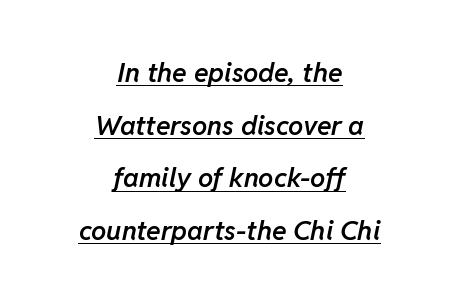
The image shows 27 px text type, italic (leaning right); set centered, loose line spacing (1.95x), normal letter spacing, underlined.
